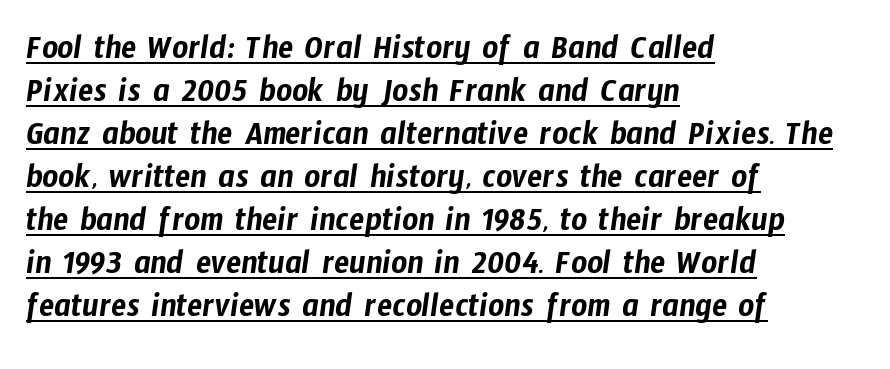
The letters advance in unequal steps, a hallmark of proportional type. Layout note: lines flush left. The rendered words wear a rule along their underside. You could call the tracking neutral — neither tight nor loose. I'd call this a sans setting — the letters go barefoot.
